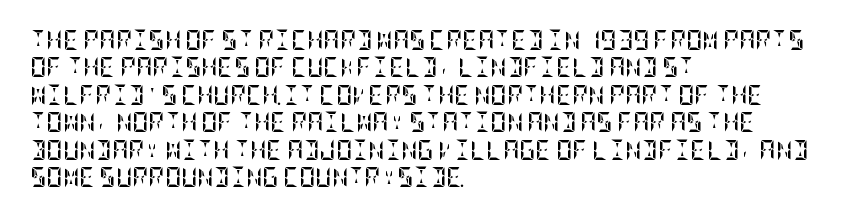
Here the glyphs are tracked normally, forming tight word shapes. The lettering stays uniformly vertical, giving the passage a roman look. The strokes are fattened all the way to bold. This sample keeps an unexceptional amount of space between lines. Underline: absent.
